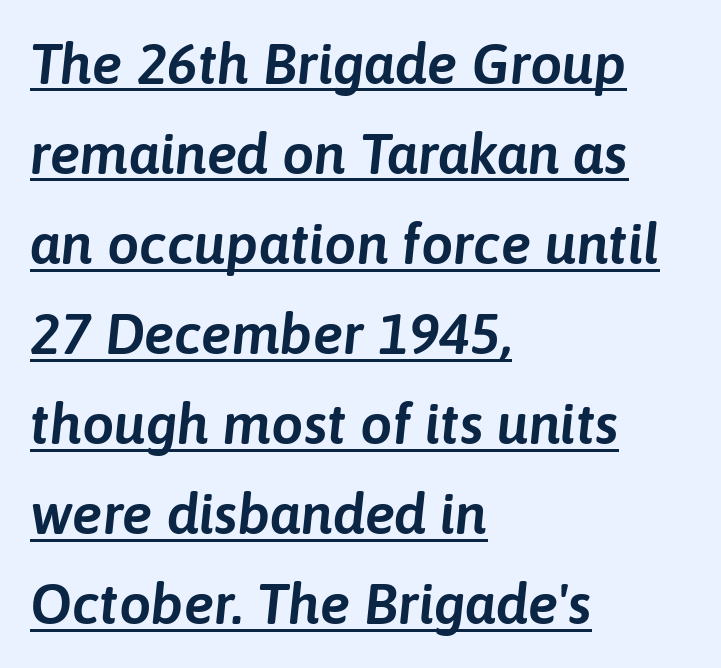
Q: Is the text italic (slanted)? A: Yes, it leans right by about 6 degrees.
Q: Is the text underlined? A: Yes.
Q: How is the paragraph aligned? A: Left-aligned.
Q: Is the spacing between letters normal or unusually wide? A: Normal.
Q: Is the spacing between lines tight, normal or loose? A: Normal.
Q: Width (condensed, normal, or wide)? A: Normal.
Q: Stroke contrast? A: Low.
Q: x-height? A: Medium.
Q: Monospaced? A: No.
